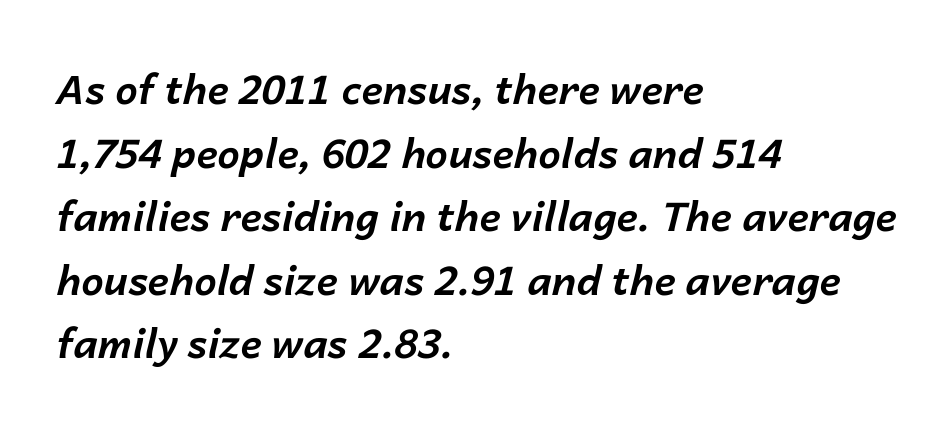
{"italic": "yes", "lean": "right", "slant_degrees": 14, "bold": "yes", "weight": "bold", "width": "normal", "stroke_contrast": "low", "x_height": "medium", "monospaced": "no", "underline": "no", "align": "left", "line_spacing": "normal", "line_spacing_ratio": 1.59, "letter_spacing": "normal", "letter_spacing_em": 0.0, "glyph_px": 40}
